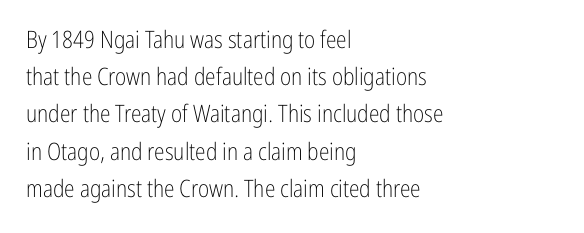
{"italic": "no", "bold": "no", "underline": "no", "align": "left", "line_spacing": "normal", "line_spacing_ratio": 1.55, "letter_spacing": "normal", "letter_spacing_em": 0.0, "glyph_px": 24}
